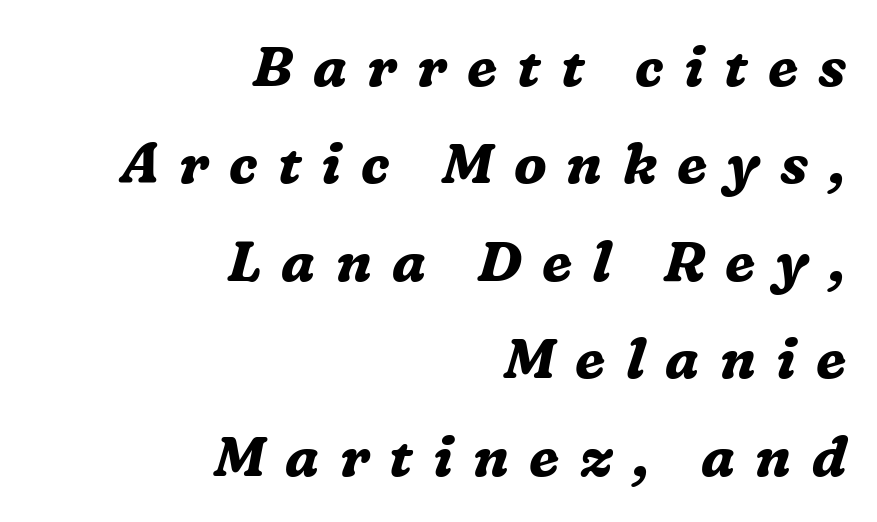
Honestly, there is no underline to notice here at all. Teacher's note: observe the even right margin — that is flush-right alignment. Is this a sans? No — the strokes have serifs. Is the type bold? Yes — the strokes are clearly thick and heavy. The tracking reads as deliberately expanded to a designer's eye.
